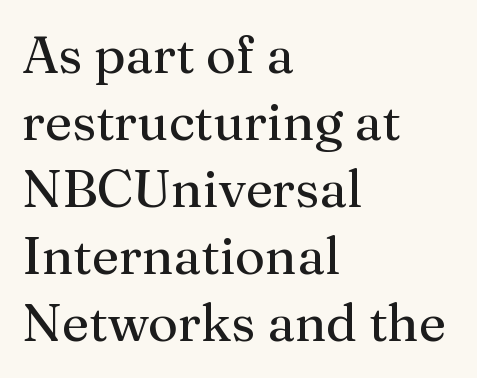
{"serif": "yes", "italic": "no", "bold": "no", "weight": "regular", "width": "normal", "stroke_contrast": "medium", "x_height": "medium", "monospaced": "no", "underline": "no", "align": "left", "line_spacing": "normal", "line_spacing_ratio": 1.29, "letter_spacing": "normal", "letter_spacing_em": 0.0, "glyph_px": 52}
